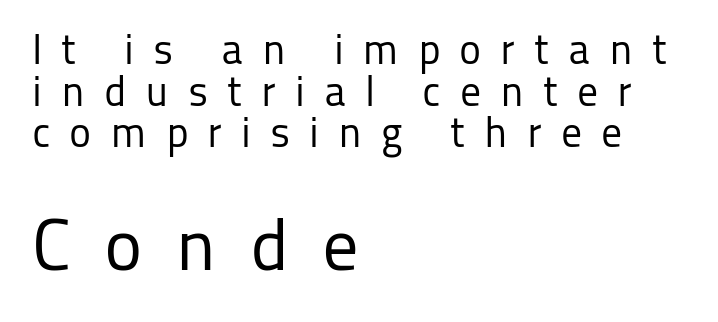
Q: Is the text bold? A: No.
Q: Is the text italic (slanted)? A: No, it is upright.
Q: Is the typeface a serif or a sans-serif typeface? A: Sans-serif.
Q: Is the text underlined? A: No.
Q: How is the paragraph aligned? A: Left-aligned.
Q: Is the spacing between letters normal or unusually wide? A: Unusually wide.
Q: Is the spacing between lines tight, normal or loose? A: Tight.
Q: Which block of text is set in a larger size, the first (top) or the second (bottom)? A: The second (bottom) one.
Q: Width (condensed, normal, or wide)? A: Normal.
Q: Stroke contrast? A: Low.
Q: x-height? A: Medium.
Q: Monospaced? A: No.
